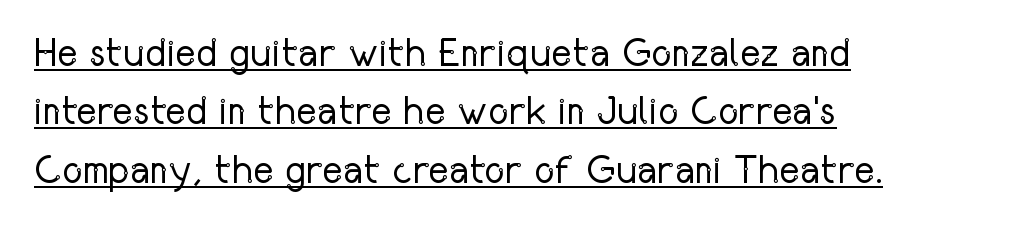
No extra ink here — the face is not bold. Do the characters align in a grid? No, the font is proportional. Letterform terminals end flat and unadorned throughout the passage. How are the letters spaced? Ordinarily, with no added tracking. This rendering features underlined lettering. Regular leading.
